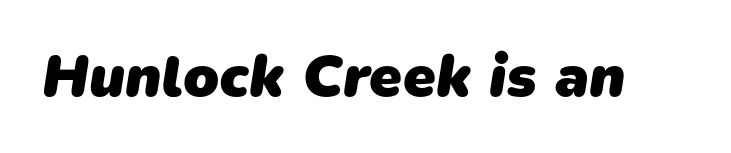
Q: Is the text bold? A: Yes.
Q: Is the typeface a serif or a sans-serif typeface? A: Sans-serif.
Q: Is the text underlined? A: No.
Q: Is the spacing between letters normal or unusually wide? A: Normal.
Q: Width (condensed, normal, or wide)? A: Normal.
Q: Stroke contrast? A: Low.
Q: x-height? A: Medium.
Q: Monospaced? A: No.
